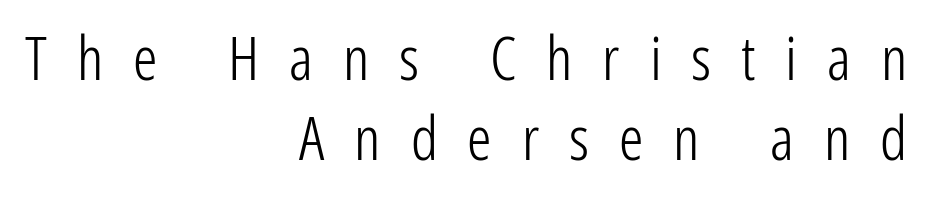
Posture: straight, roman, zero tilt. All the whitespace from short lines collects on the left. The typeface chosen for these lines omits serifs. Descender tails drop into unmarked territory. The vertical gap from one line to the next is medium. Summary of weight: not heavy and not bold.
